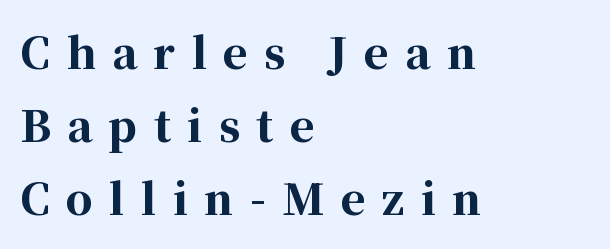
Descenders are the only things crossing below the line. In terms of letterform style, serifs are clearly present. Compared with an ordinary text face, these strokes are far heavier — a full bold. These lines are rendered in a variable-pitch font.
